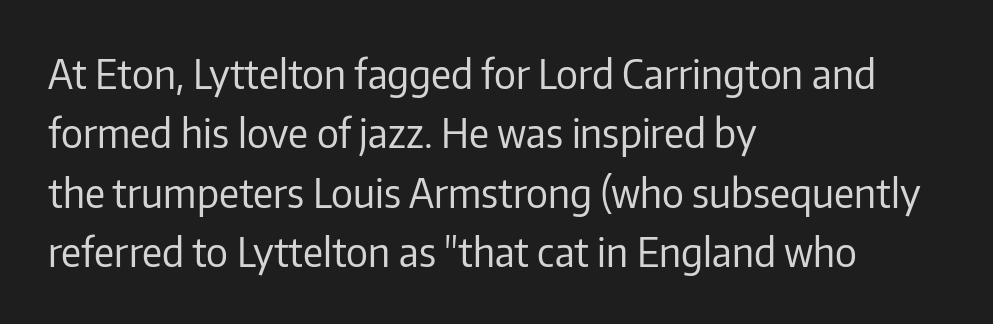
{"serif": "no", "italic": "no", "bold": "no", "weight": "regular", "width": "normal", "stroke_contrast": "low", "x_height": "medium", "monospaced": "no", "underline": "no", "align": "left", "line_spacing": "normal", "line_spacing_ratio": 1.52, "letter_spacing": "normal", "letter_spacing_em": 0.0, "glyph_px": 39}
